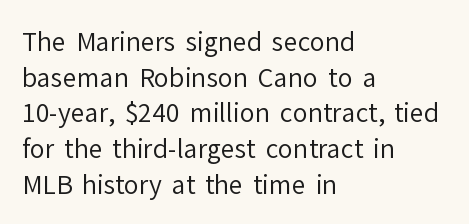
No word sits above an underline. These lines stack with their left ends in a neat column. The line-height multiplier appears to be the usual default. Ordinary non-slanted type is in use. Students, note that the glyphs here touch the page at normal intervals.
